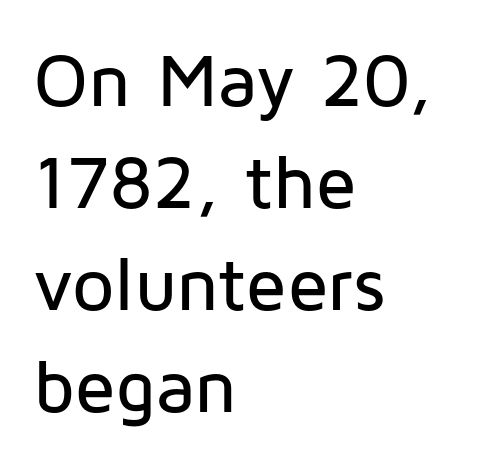
Q: Is the text italic (slanted)? A: No, it is upright.
Q: Is the typeface a serif or a sans-serif typeface? A: Sans-serif.
Q: Is the text underlined? A: No.
Q: How is the paragraph aligned? A: Left-aligned.
Q: Is the spacing between letters normal or unusually wide? A: Normal.
Q: Is the spacing between lines tight, normal or loose? A: Normal.
Q: Width (condensed, normal, or wide)? A: Normal.
Q: Stroke contrast? A: Low.
Q: x-height? A: Medium.
Q: Monospaced? A: No.
